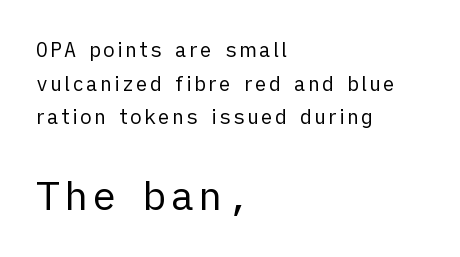
The image shows 40 px regular-weight sans-serif type, upright; set left-aligned, normal line spacing (1.68x), not underlined; the second (bottom) block is 2.0x larger; low stroke contrast and a medium x-height.
